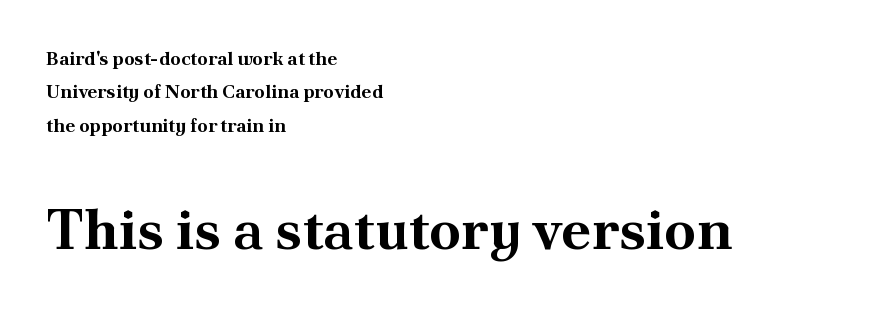
Q: Is the text bold? A: Yes.
Q: Is the text italic (slanted)? A: No, it is upright.
Q: Is the typeface a serif or a sans-serif typeface? A: Serif.
Q: Is the text underlined? A: No.
Q: How is the paragraph aligned? A: Left-aligned.
Q: Is the spacing between letters normal or unusually wide? A: Normal.
Q: Which block of text is set in a larger size, the first (top) or the second (bottom)? A: The second (bottom) one.
Q: Width (condensed, normal, or wide)? A: Normal.
Q: Stroke contrast? A: Medium.
Q: x-height? A: Small.
Q: Monospaced? A: No.
